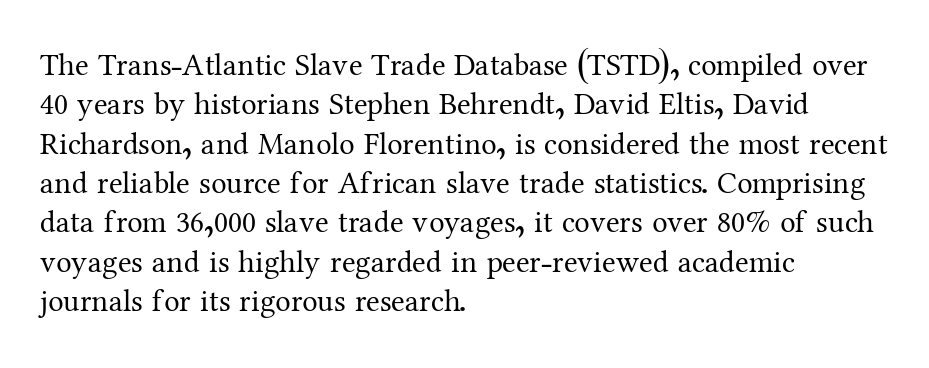
Q: Is the text bold? A: No.
Q: Is the text italic (slanted)? A: No, it is upright.
Q: Is the typeface a serif or a sans-serif typeface? A: Serif.
Q: Is the text underlined? A: No.
Q: How is the paragraph aligned? A: Left-aligned.
Q: Is the spacing between letters normal or unusually wide? A: Normal.
Q: Is the spacing between lines tight, normal or loose? A: Normal.
Q: Width (condensed, normal, or wide)? A: Normal.
Q: Stroke contrast? A: Medium.
Q: x-height? A: Medium.
Q: Monospaced? A: No.
